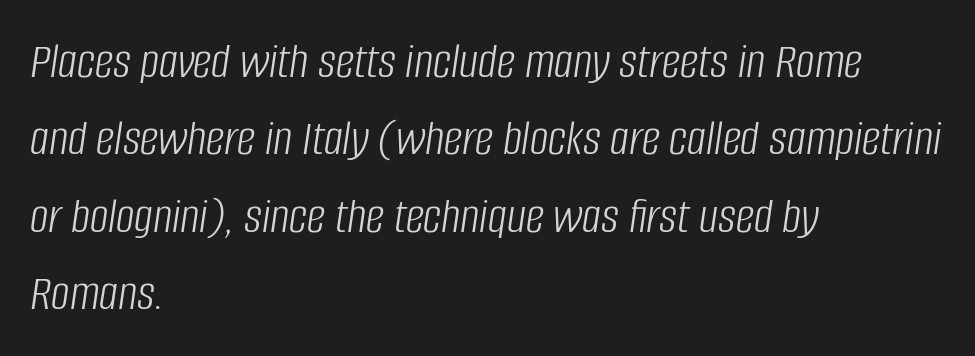
{"italic": "yes", "lean": "right", "slant_degrees": 8, "bold": "no", "weight": "light", "width": "condensed", "stroke_contrast": "low", "x_height": "large", "monospaced": "no", "underline": "no", "align": "left", "line_spacing": "normal", "line_spacing_ratio": 1.49, "letter_spacing": "normal", "letter_spacing_em": 0.0, "glyph_px": 52}
